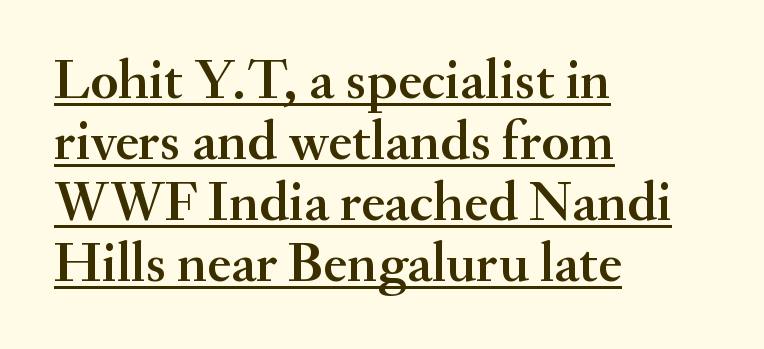
{"serif": "yes", "italic": "no", "width": "normal", "stroke_contrast": "medium", "x_height": "small", "monospaced": "no", "underline": "yes", "align": "left", "line_spacing": "tight", "line_spacing_ratio": 1.07, "letter_spacing": "normal", "letter_spacing_em": 0.0, "glyph_px": 57}
